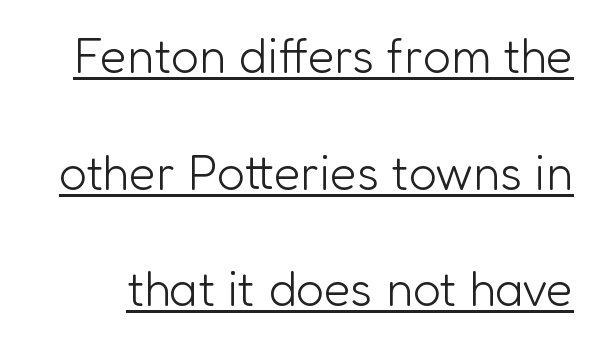
Q: Is the text bold? A: No.
Q: Is the text italic (slanted)? A: No, it is upright.
Q: Is the typeface a serif or a sans-serif typeface? A: Sans-serif.
Q: Is the text underlined? A: Yes.
Q: Is the spacing between letters normal or unusually wide? A: Normal.
Q: Is the spacing between lines tight, normal or loose? A: Loose.
Q: Width (condensed, normal, or wide)? A: Normal.
Q: Stroke contrast? A: Low.
Q: x-height? A: Medium.
Q: Monospaced? A: No.
